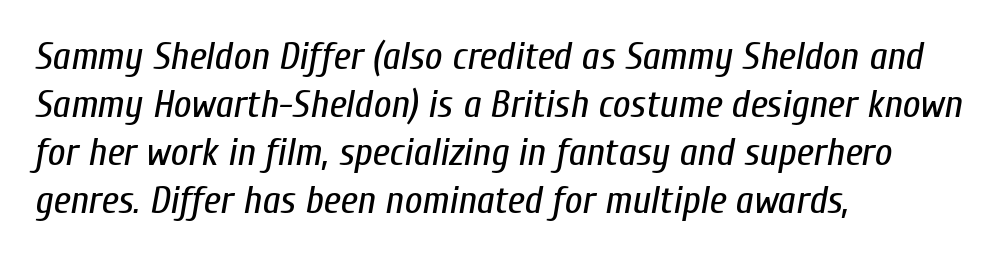
Q: Is the text bold? A: No.
Q: Is the text italic (slanted)? A: Yes, it leans right by about 10 degrees.
Q: Is the text underlined? A: No.
Q: How is the paragraph aligned? A: Left-aligned.
Q: Is the spacing between letters normal or unusually wide? A: Normal.
Q: Width (condensed, normal, or wide)? A: Condensed.
Q: Stroke contrast? A: Low.
Q: x-height? A: Medium.
Q: Monospaced? A: No.
